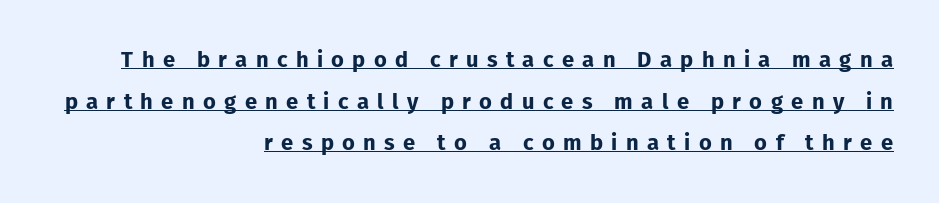
Q: Is the text bold? A: Yes.
Q: Is the text italic (slanted)? A: No, it is upright.
Q: Is the text underlined? A: Yes.
Q: How is the paragraph aligned? A: Right-aligned.
Q: Is the spacing between letters normal or unusually wide? A: Unusually wide.
